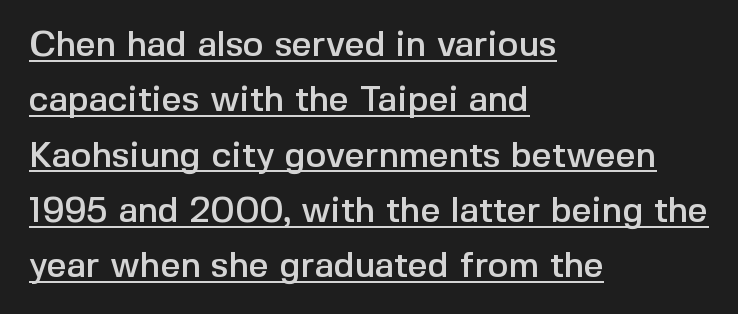
{"serif": "no", "italic": "no", "width": "normal", "x_height": "medium", "monospaced": "no", "underline": "yes", "align": "left", "line_spacing": "normal", "line_spacing_ratio": 1.58, "letter_spacing": "normal", "letter_spacing_em": 0.0, "glyph_px": 35}
